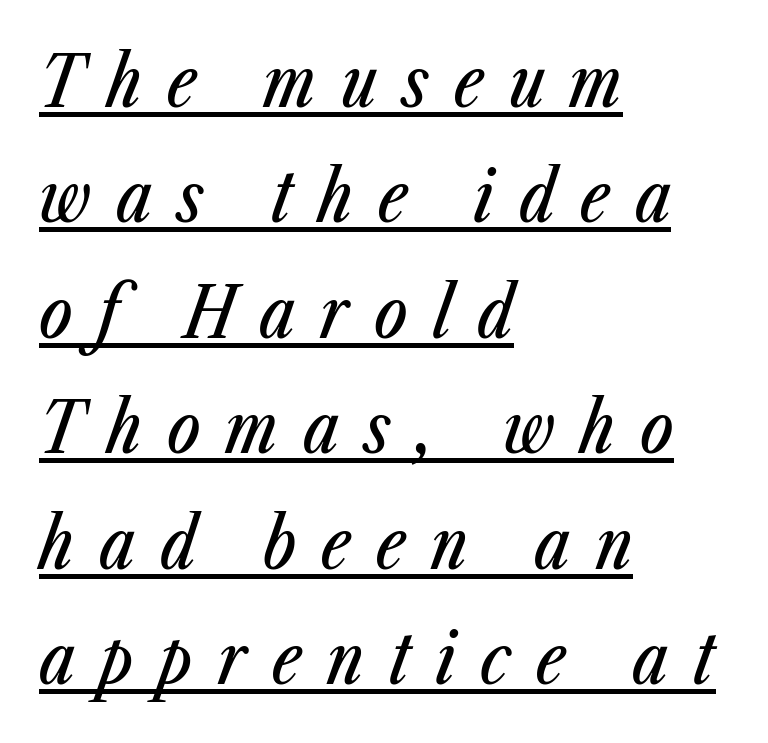
The image shows 70 px condensed type, italic (leaning right); set left-aligned, normal line spacing (1.65x), unusually wide letter spacing (+0.36 em), underlined; low stroke contrast and a medium x-height.
